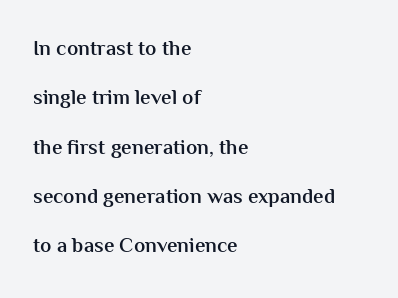
The image shows 21 px text type, upright; set left-aligned, loose line spacing (2.35x), normal letter spacing, not underlined.
